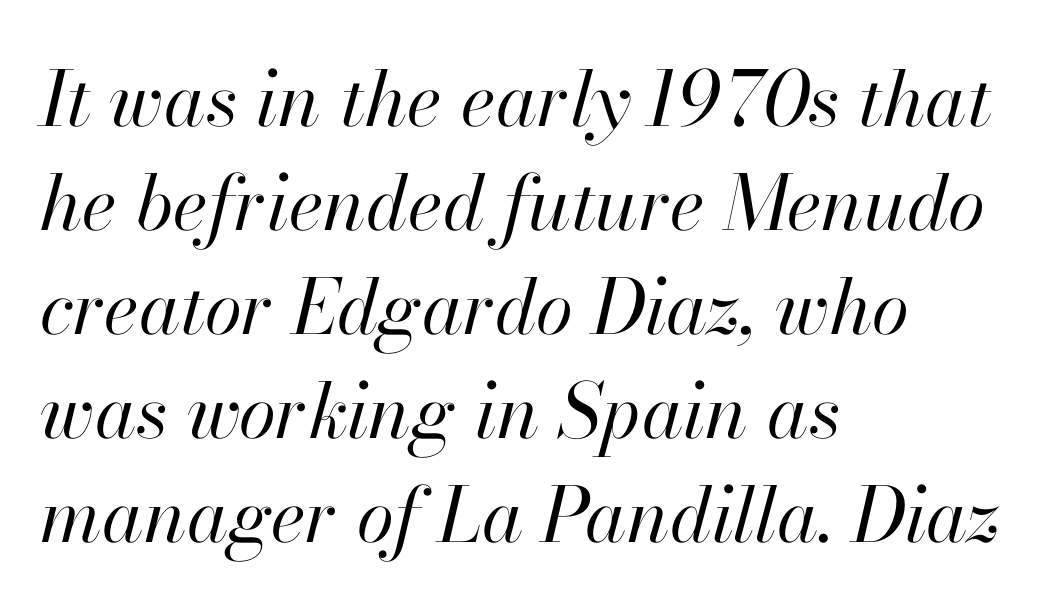
Horizontal alignment here is leftward, the default for most running prose. This rendering leaves character spacing at its baseline value. Stems and bowls with no extra thickness — not bold. Beneath every word, the page is bare.
